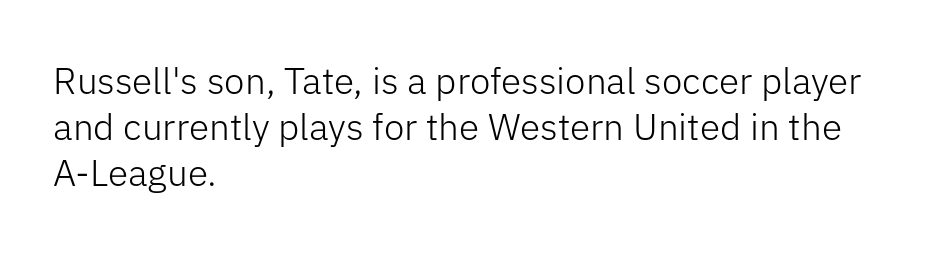
Q: Is the text bold? A: No.
Q: Is the text italic (slanted)? A: No, it is upright.
Q: Is the typeface a serif or a sans-serif typeface? A: Sans-serif.
Q: Is the text underlined? A: No.
Q: How is the paragraph aligned? A: Left-aligned.
Q: Is the spacing between letters normal or unusually wide? A: Normal.
Q: Is the spacing between lines tight, normal or loose? A: Normal.
Q: Width (condensed, normal, or wide)? A: Normal.
Q: Stroke contrast? A: Low.
Q: x-height? A: Medium.
Q: Monospaced? A: No.
